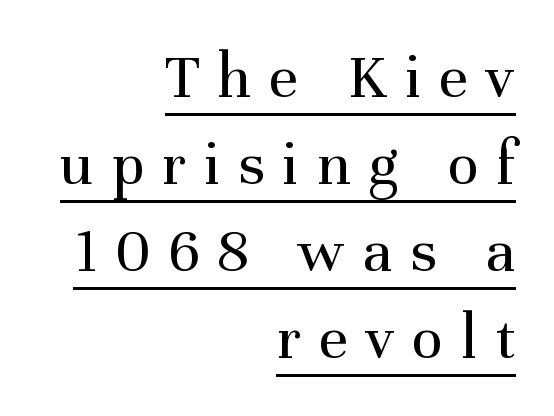
{"serif": "yes", "italic": "no", "bold": "no", "weight": "regular", "width": "normal", "stroke_contrast": "medium", "x_height": "medium", "monospaced": "no", "underline": "yes", "align": "right", "line_spacing": "normal", "line_spacing_ratio": 1.34, "letter_spacing": "wide", "letter_spacing_em": 0.27, "glyph_px": 65}
